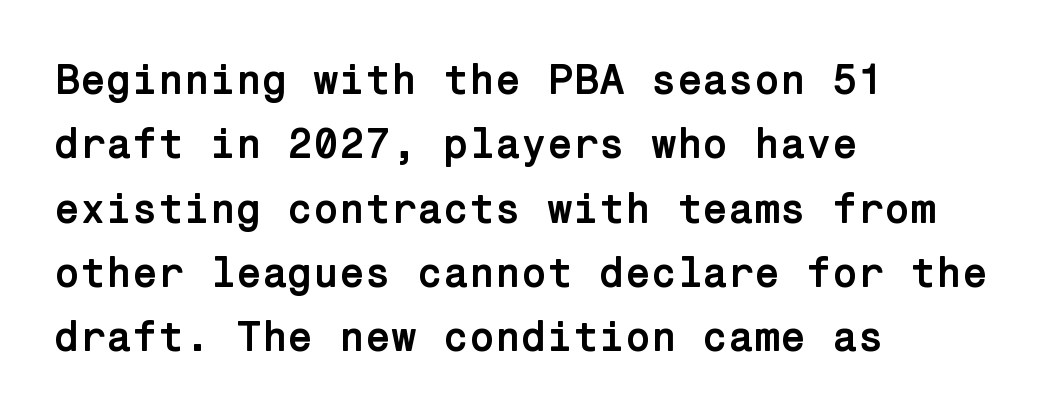
{"serif": "no", "italic": "no", "bold": "yes", "weight": "semibold", "width": "normal", "stroke_contrast": "low", "x_height": "medium", "underline": "no", "align": "left", "line_spacing": "normal", "line_spacing_ratio": 1.53, "letter_spacing": "normal", "letter_spacing_em": 0.0, "glyph_px": 42}
